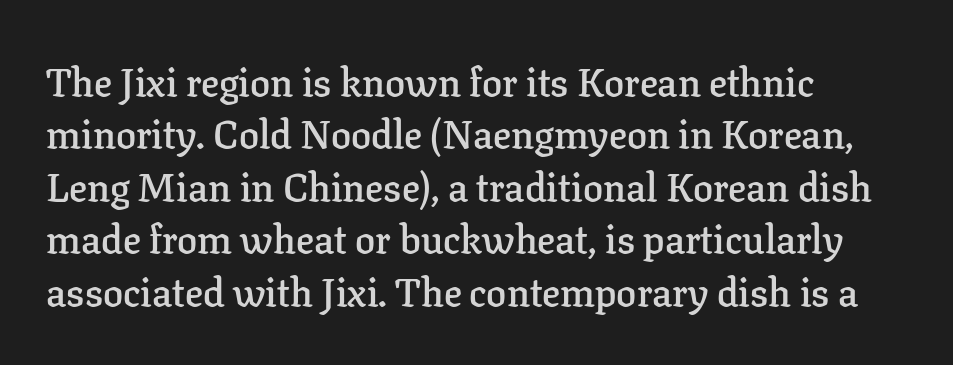
These lines are rendered in a variable-pitch font. This sample uses an upright cut, with every glyph sitting square on the baseline. Is the letter spacing exaggerated? No — it looks like the ordinary default. Underline: absent. Look at the stroke-to-counter ratio: somewhat heavy, a semibold.
